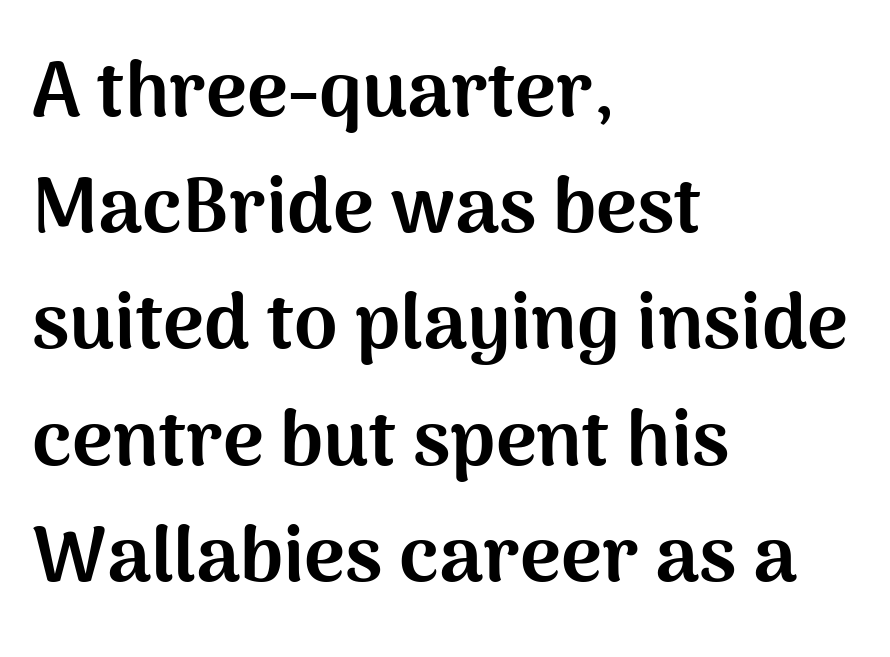
{"serif": "no", "italic": "no", "bold": "yes", "weight": "bold", "width": "normal", "stroke_contrast": "medium", "x_height": "medium", "monospaced": "no", "underline": "no", "align": "left", "line_spacing": "normal", "line_spacing_ratio": 1.49, "letter_spacing": "normal", "letter_spacing_em": 0.0, "glyph_px": 78}
